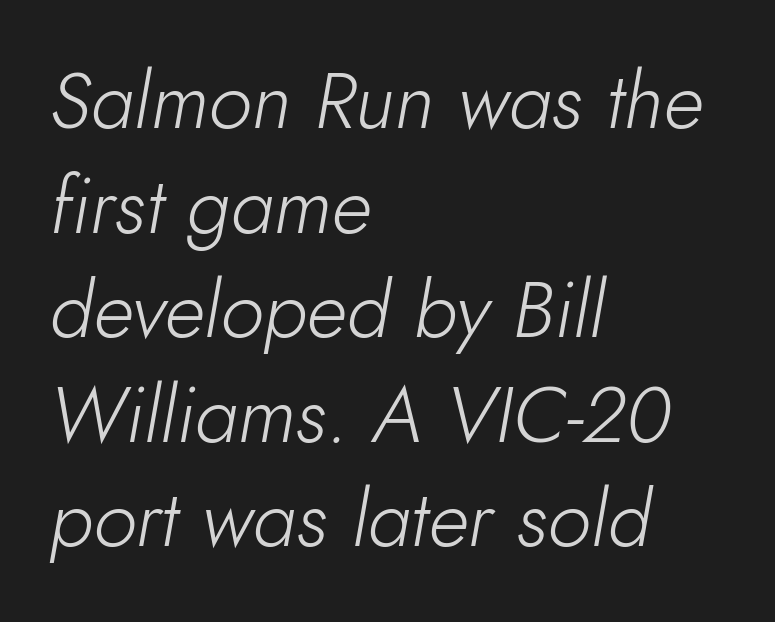
Designer's note — italics engaged. No extra ink here — the face is not bold. The typesetter chose a ragged-right arrangement here. Is there much room between lines? A standard amount, neither cramped nor airy. The foot of each line stays bare and open.
